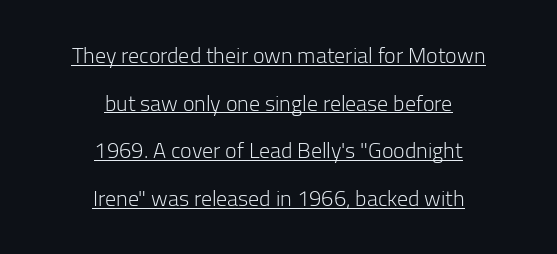
The line texture is even and compact thanks to regular tracking. Loosely led — the rows are spread out. Is the stroke heavy? The answer is a plain regular-or-lighter. If you drew a line through each stem, it would be perfectly vertical. Typeset on center — no edge is straight. Each line of the rendering has a horizontal stroke beneath the glyphs.
